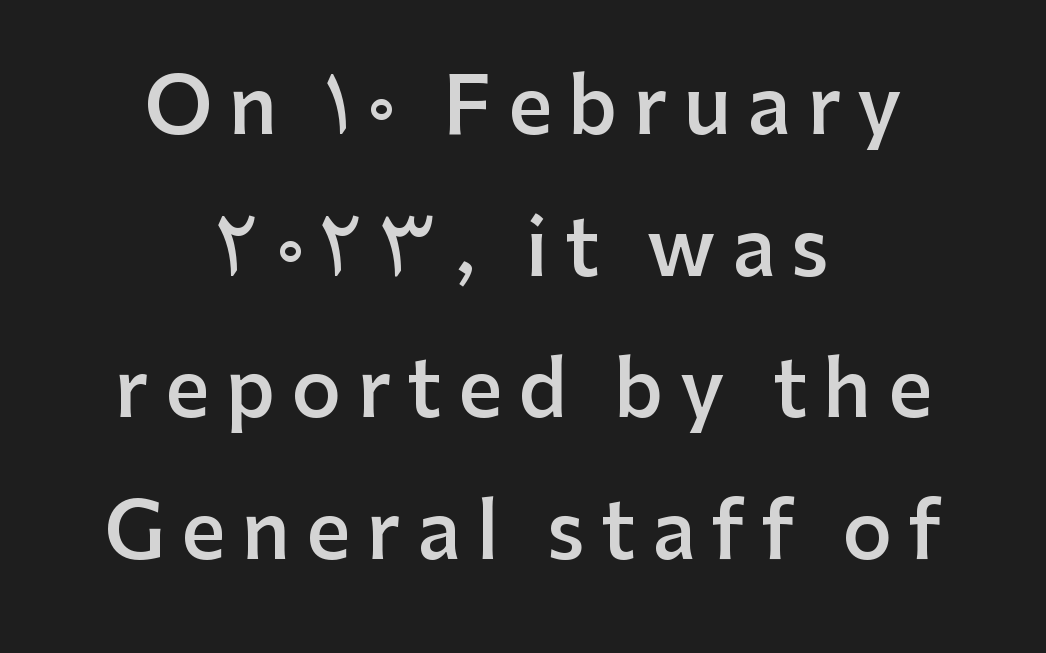
Which margin do the lines hug? Neither — every line sits in the middle. The typography opts for an upright posture over an oblique one. Decoration check: the copy has no underline. Type style note: lacks serifs. These lines carry some extra weight — a demibold, not a full bold. Think of a printed novel: that variable character pitch is what you see here.
